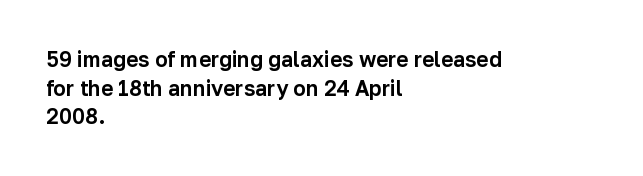
Q: Is the text italic (slanted)? A: No, it is upright.
Q: Is the text underlined? A: No.
Q: How is the paragraph aligned? A: Left-aligned.
Q: Is the spacing between letters normal or unusually wide? A: Normal.
Q: Is the spacing between lines tight, normal or loose? A: Normal.
